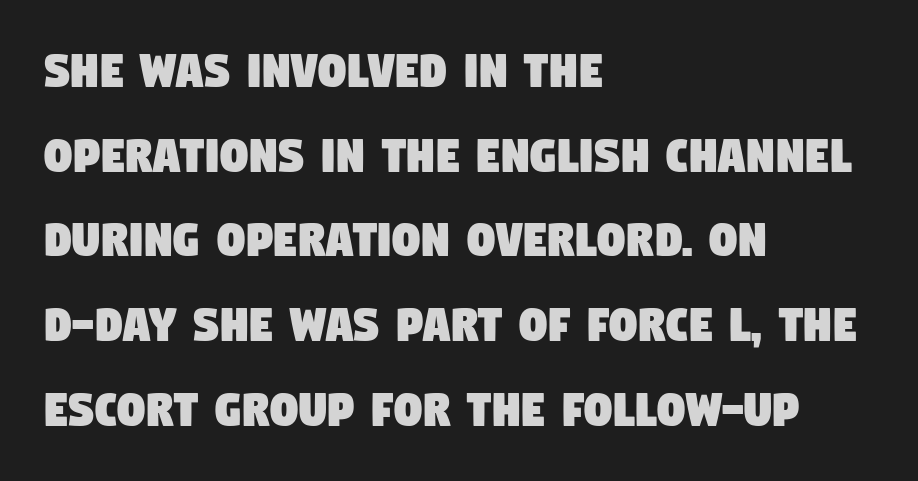
Q: Is the typeface a serif or a sans-serif typeface? A: Sans-serif.
Q: Is the text underlined? A: No.
Q: How is the paragraph aligned? A: Left-aligned.
Q: Is the spacing between letters normal or unusually wide? A: Normal.
Q: Is the spacing between lines tight, normal or loose? A: Normal.
Q: Width (condensed, normal, or wide)? A: Condensed.
Q: Stroke contrast? A: Low.
Q: x-height? A: Large.
Q: Monospaced? A: No.
